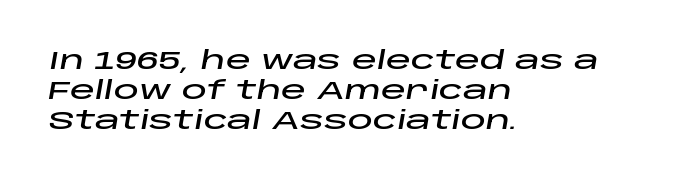
Q: Is the text italic (slanted)? A: Yes, it leans right by about 10 degrees.
Q: Is the text underlined? A: No.
Q: How is the paragraph aligned? A: Left-aligned.
Q: Is the spacing between letters normal or unusually wide? A: Normal.
